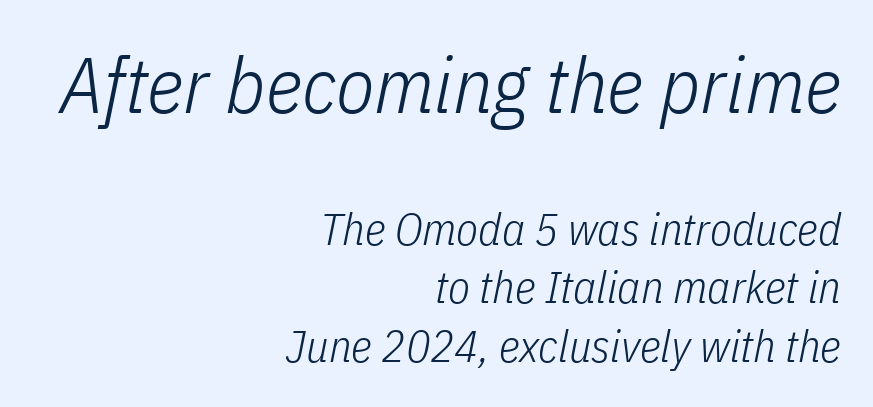
The image shows 79 px light, condensed type, italic (leaning right); set right-aligned, normal line spacing (1.3x), normal letter spacing, not underlined; the first (top) block is 1.76x larger; low stroke contrast and a medium x-height.
